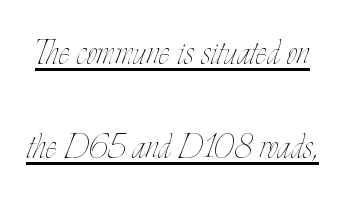
The gaps between neighbouring characters are ordinary and unremarkable. Notice the wide empty band between every row — that's loose leading. The string is rendered with underlining switched on. Think of a printed novel: that variable character pitch is what you see here.
